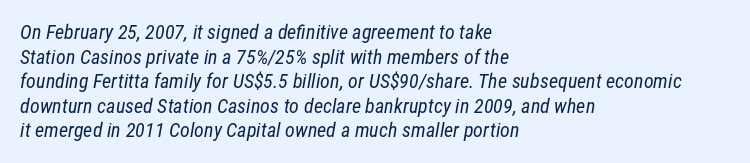
The image shows 20 px text type; set left-aligned, line spacing 1.23x, normal letter spacing, not underlined.
